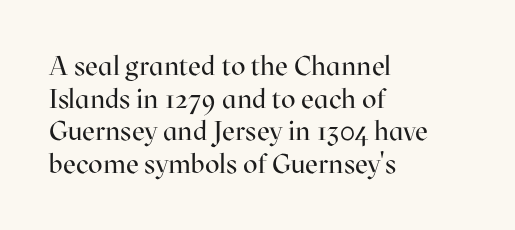
What stands out about the letter spacing? Nothing — it is the standard amount. This is not heavy type; no bold has been used. Just letters on the line, the space beneath them empty. Notice how the stems are strictly vertical — no italics here. This rendering uses left alignment, leaving the right contour irregular.
